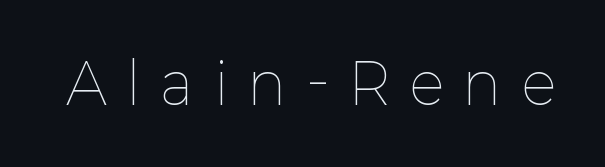
Type without underlining. Stroke thickness stays within the range of a standard reading face or lighter. This sample has the flowing, uneven cadence of proportional lettering. Every character sits straight up, as roman type does. Each word looks stretched out because of the extra space between its letters.
